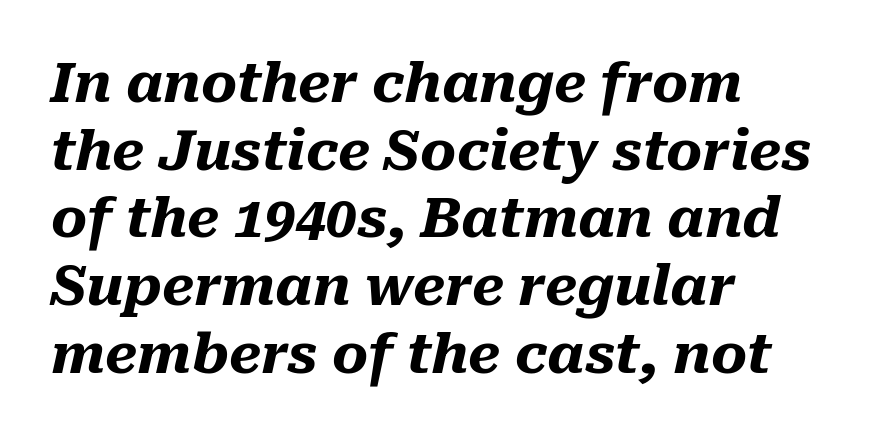
{"italic": "yes", "lean": "right", "slant_degrees": 10, "bold": "yes", "weight": "heavy", "width": "normal", "stroke_contrast": "medium", "x_height": "medium", "monospaced": "no", "underline": "no", "align": "left", "line_spacing_ratio": 1.23, "letter_spacing": "normal", "letter_spacing_em": 0.0, "glyph_px": 55}
